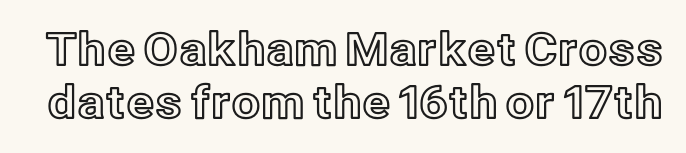
The image shows 45 px text type, upright; set line spacing 1.18x, normal letter spacing, not underlined; a medium x-height.
